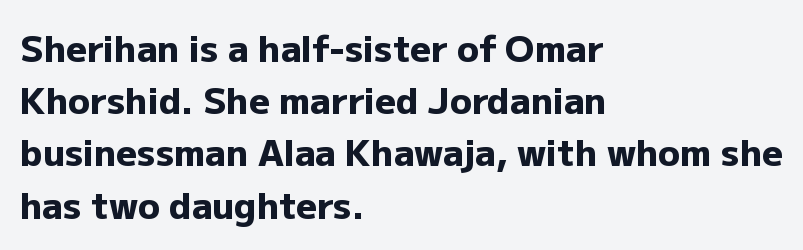
The paragraph shown leans on its left margin. The gaps between neighbouring characters are ordinary and unremarkable. Note the varied advance widths — an 'i' is clearly narrower than an 'm'. One glance says typical: line gaps are just what's usual. The area under the type is left untouched.
